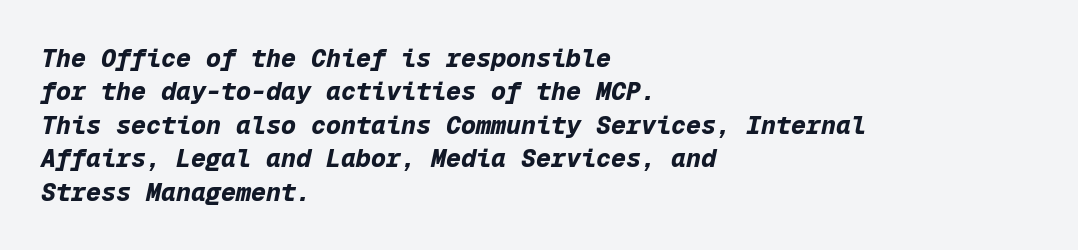
{"italic": "yes", "lean": "right", "slant_degrees": 12, "bold": "yes", "underline": "no", "align": "left", "line_spacing": "normal", "line_spacing_ratio": 1.34, "letter_spacing": "normal", "letter_spacing_em": 0.0, "glyph_px": 25}
